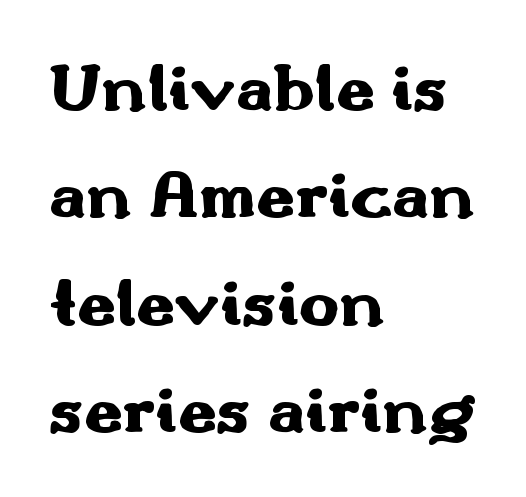
The image shows 68 px heavy, wide sans-serif type, upright; set left-aligned, normal line spacing (1.58x), normal letter spacing, not underlined; medium stroke contrast and a small x-height.
